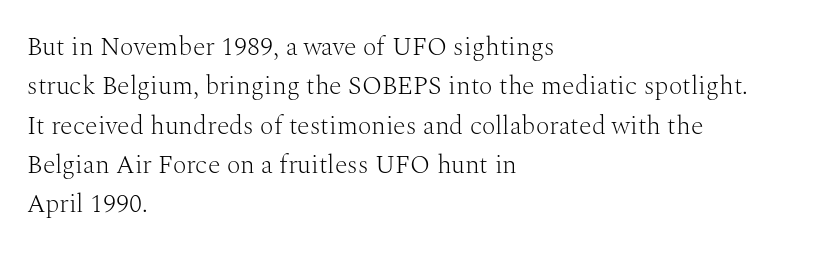
A typesetter would mark this as roman, not italic. Does the leading feel generous? No, just average. The typesetter chose a ragged-right arrangement here. The gaps between neighbouring characters are ordinary and unremarkable. Is this a heavy cut? Hardly; it is regular or lighter. The space directly below the letters is spotless.
